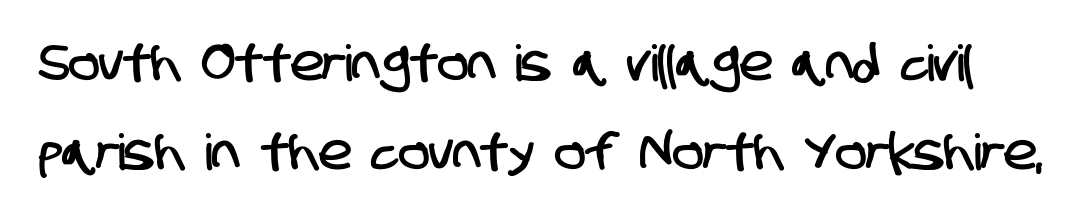
The image shows 50 px condensed sans-serif type; set line spacing 1.78x, normal letter spacing, not underlined; low stroke contrast and a large x-height.
